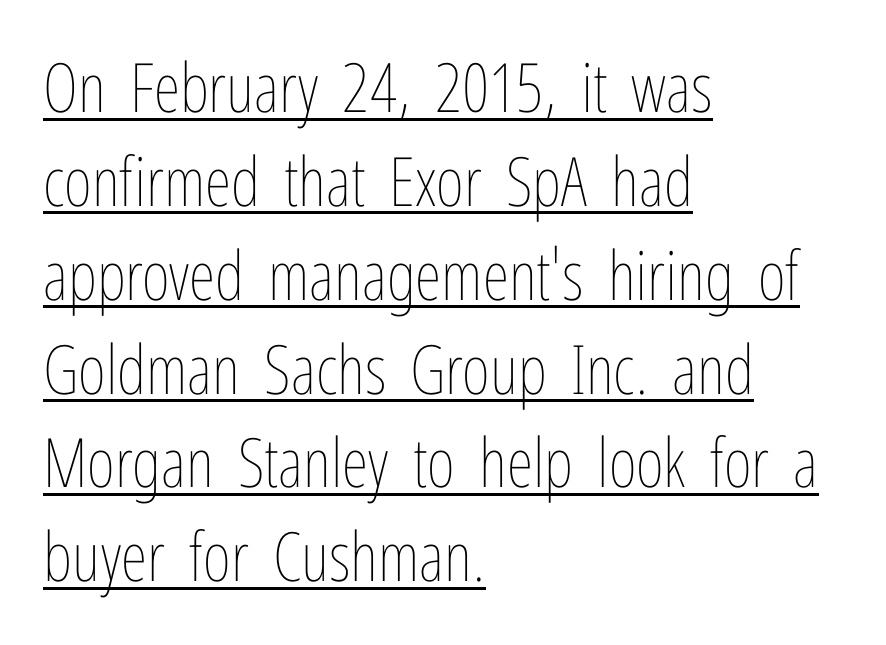
{"italic": "no", "bold": "no", "weight": "thin", "width": "condensed", "stroke_contrast": "low", "x_height": "medium", "monospaced": "no", "underline": "yes", "align": "left", "line_spacing": "normal", "line_spacing_ratio": 1.38, "letter_spacing": "normal", "letter_spacing_em": 0.0, "glyph_px": 68}
